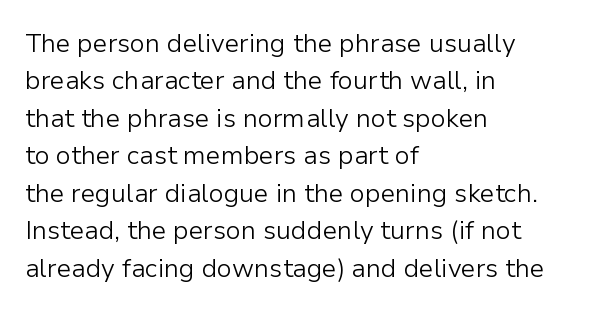
The image shows 26 px text type, upright; set left-aligned, normal line spacing (1.44x), normal letter spacing, not underlined.
